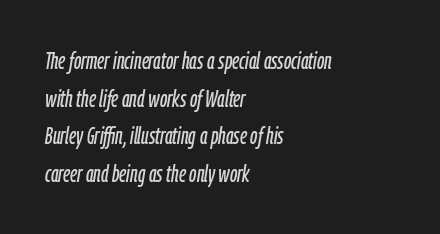
Q: Is the text italic (slanted)? A: Yes, it leans right by about 9 degrees.
Q: Is the text underlined? A: No.
Q: How is the paragraph aligned? A: Left-aligned.
Q: Is the spacing between letters normal or unusually wide? A: Normal.
Q: Is the spacing between lines tight, normal or loose? A: Normal.
